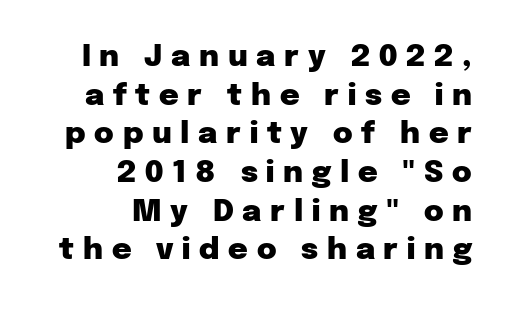
A sans-serif font was chosen for this passage. Unmarked baselines from the first word to the last. The face used here is proportionally spaced, like ordinary book or web type. Tracking here is generous; glyphs stand well apart from one another. The lettering stays uniformly vertical, giving the passage a roman look.
